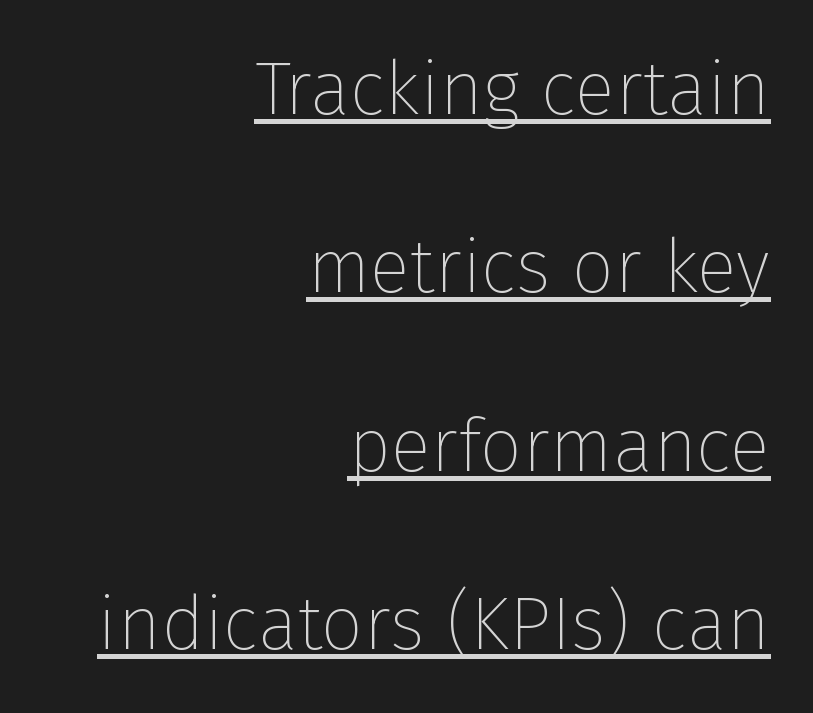
{"serif": "no", "italic": "no", "bold": "no", "weight": "thin", "width": "normal", "stroke_contrast": "low", "x_height": "medium", "monospaced": "no", "underline": "yes", "align": "right", "line_spacing": "loose", "line_spacing_ratio": 2.38, "letter_spacing": "normal", "letter_spacing_em": 0.0, "glyph_px": 75}
